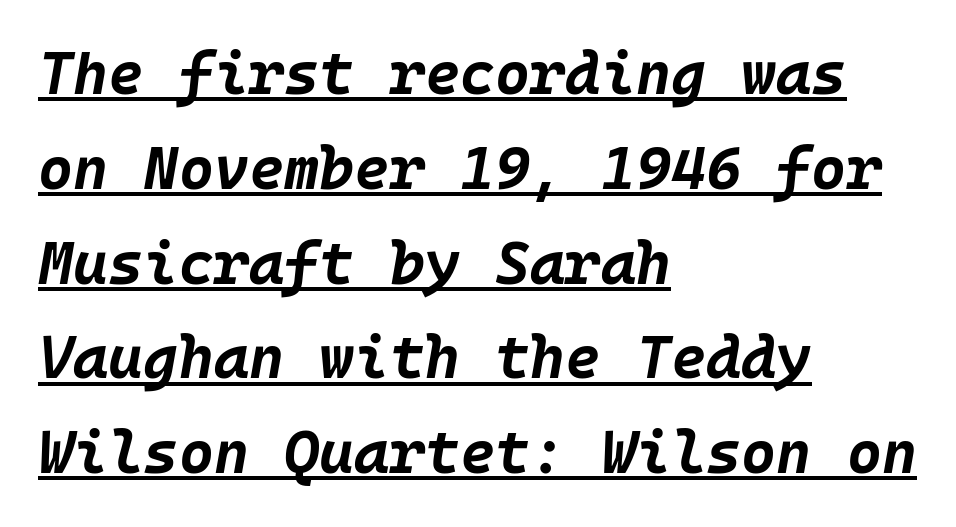
Q: Is the text bold? A: Yes.
Q: Is the text italic (slanted)? A: Yes, it leans right by about 10 degrees.
Q: Is the text underlined? A: Yes.
Q: How is the paragraph aligned? A: Left-aligned.
Q: Is the spacing between letters normal or unusually wide? A: Normal.
Q: Is the spacing between lines tight, normal or loose? A: Normal.
Q: Width (condensed, normal, or wide)? A: Normal.
Q: Stroke contrast? A: Low.
Q: x-height? A: Large.
